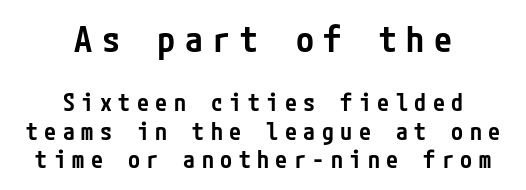
The more generous point size was reserved for the upper chunk. You can tell it's not italic because the verticals are truly vertical. The characters look somewhat weighty, a semibold short of true bold. Words float on clear page, feet unadorned. Someone cranked the tracking dial way up on this one. The rendering positions every line midway between the sides.
